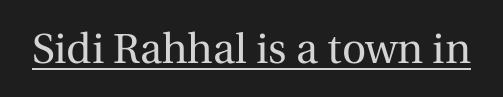
The image shows 42 px regular-weight serif type, upright; set normal letter spacing, underlined; a medium x-height.
